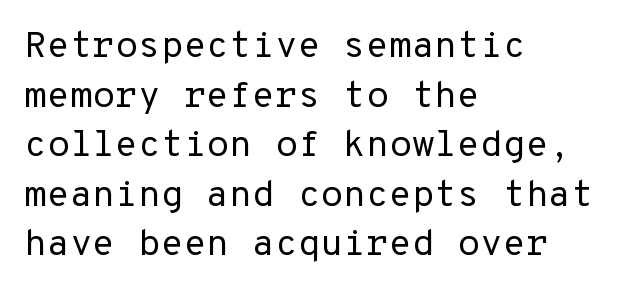
Q: Is the text bold? A: No.
Q: Is the text italic (slanted)? A: No, it is upright.
Q: Is the typeface a serif or a sans-serif typeface? A: Sans-serif.
Q: Is the text underlined? A: No.
Q: How is the paragraph aligned? A: Left-aligned.
Q: Is the spacing between letters normal or unusually wide? A: Normal.
Q: Is the spacing between lines tight, normal or loose? A: Normal.
Q: Width (condensed, normal, or wide)? A: Normal.
Q: Stroke contrast? A: Low.
Q: x-height? A: Medium.
